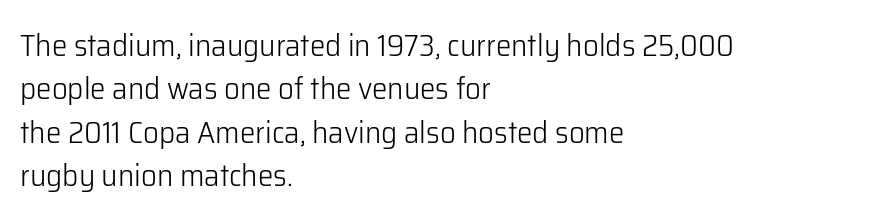
Compared with a centered layout, this one pins lines to the left instead. On a weight scale, this lands at 450 or below. The letters stand upright; this is a roman face. The string is rendered with underlining switched off.
